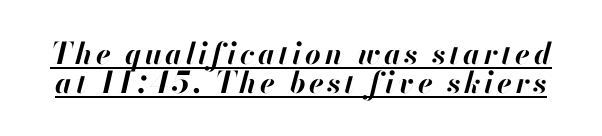
Does the weight exceed regular? Yes, all the way to bold. Varying glyph widths throughout — classic text-font behaviour. Glance below the letters and you will spot a drawn line. An italicized treatment has been applied to the whole sample. You could barely slide anything between these rows.
